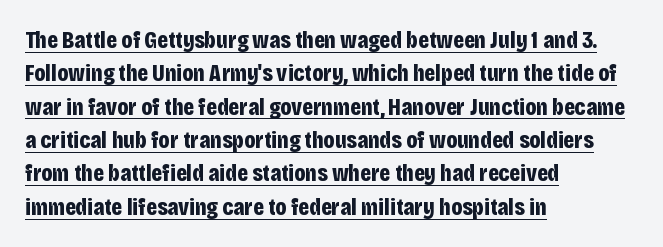
The image shows 24 px bold type, upright; set left-aligned, normal line spacing (1.39x), normal letter spacing, underlined.
